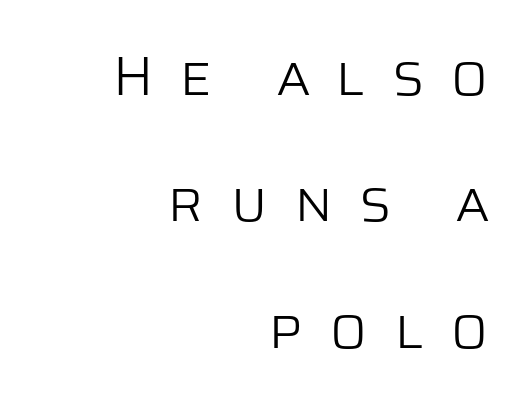
The image shows 55 px light sans-serif type, upright; set right-aligned, loose line spacing (2.3x), unusually wide letter spacing (+0.47 em), not underlined; low stroke contrast and a large x-height.
